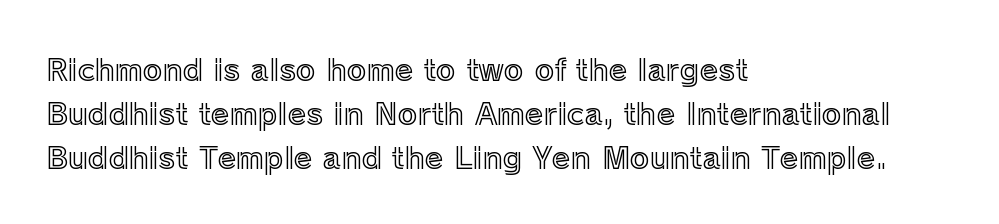
The image shows 30 px text type, upright; set left-aligned, normal line spacing (1.46x), normal letter spacing, not underlined; a medium x-height.
